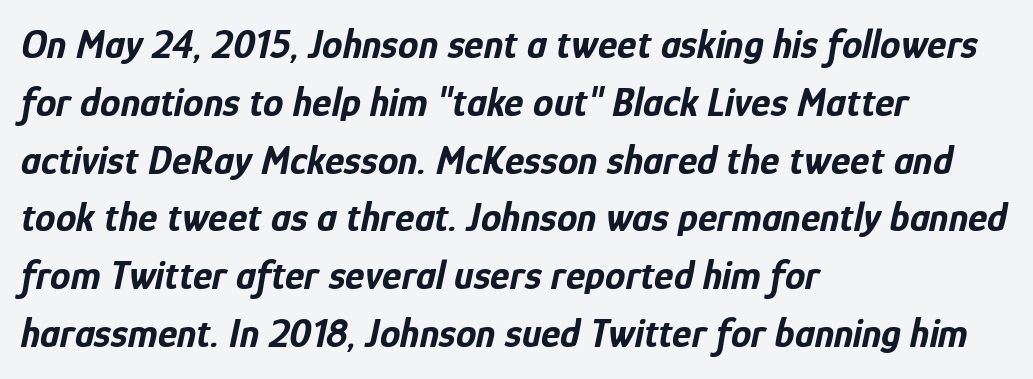
Q: Is the text bold? A: Yes.
Q: Is the text italic (slanted)? A: Yes, it leans right by about 12 degrees.
Q: Is the text underlined? A: No.
Q: How is the paragraph aligned? A: Left-aligned.
Q: Is the spacing between letters normal or unusually wide? A: Normal.
Q: Is the spacing between lines tight, normal or loose? A: Normal.
Q: Width (condensed, normal, or wide)? A: Condensed.
Q: Stroke contrast? A: Low.
Q: x-height? A: Medium.
Q: Monospaced? A: No.
